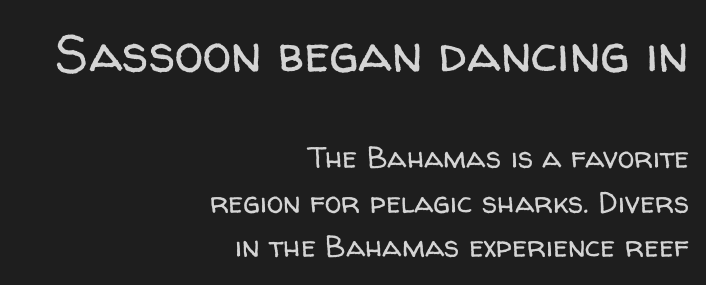
The image shows 52 px regular-weight sans-serif type, upright; set right-aligned, normal line spacing (1.49x), normal letter spacing, not underlined; the first (top) block is 1.73x larger; low stroke contrast and a medium x-height.
